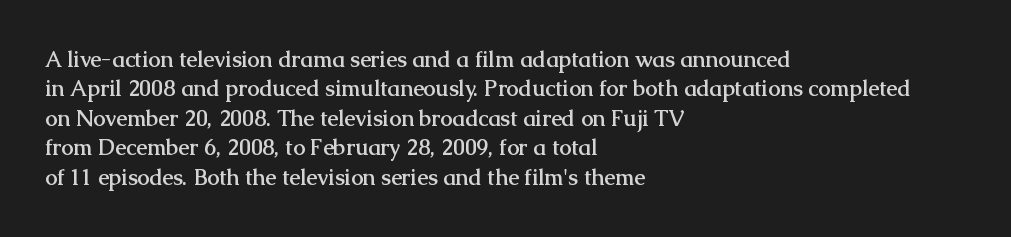
{"italic": "no", "bold": "yes", "underline": "no", "align": "left", "line_spacing": "normal", "line_spacing_ratio": 1.34, "letter_spacing": "normal", "letter_spacing_em": 0.0, "glyph_px": 22}
